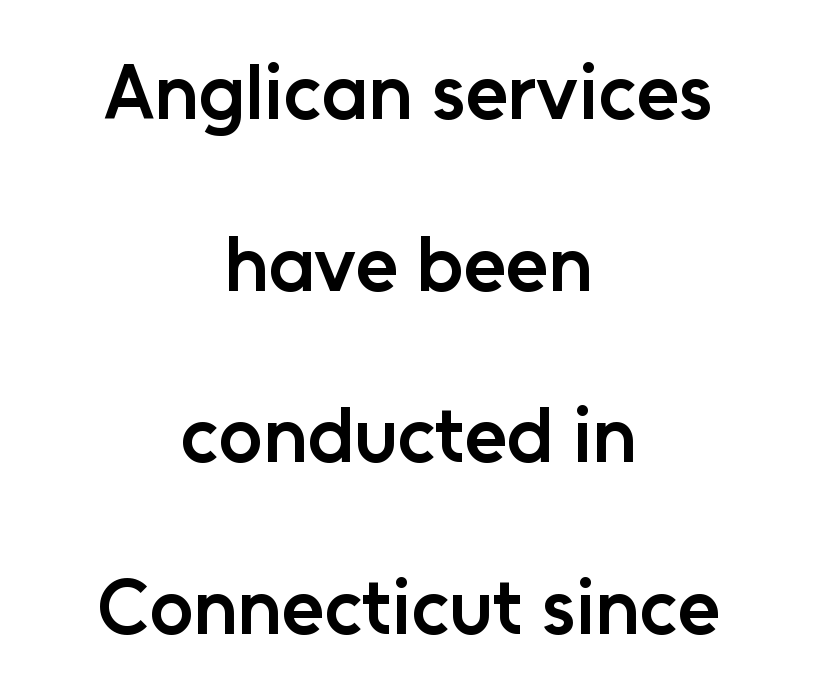
The image shows 78 px semibold sans-serif type, upright; set centered, loose line spacing (2.2x), normal letter spacing, not underlined; low stroke contrast and a medium x-height.
